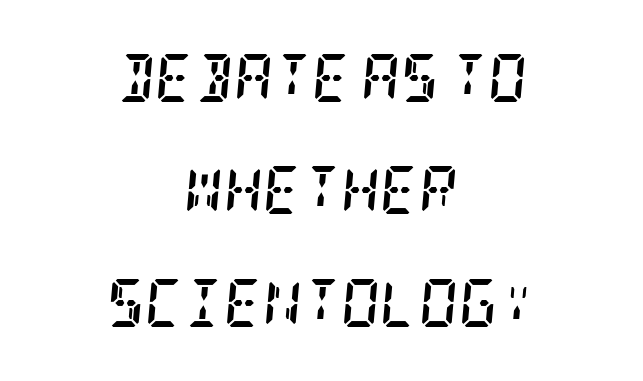
Stroke terminals: seriffed. The letters are slanted; this is an italic face. There is no visible air inserted between adjacent glyphs. The zone under the glyphs is completely vacant. You'd pick this weight for a headline — it's a proper bold. Widely set lines give the paragraph a tall, airy silhouette.
